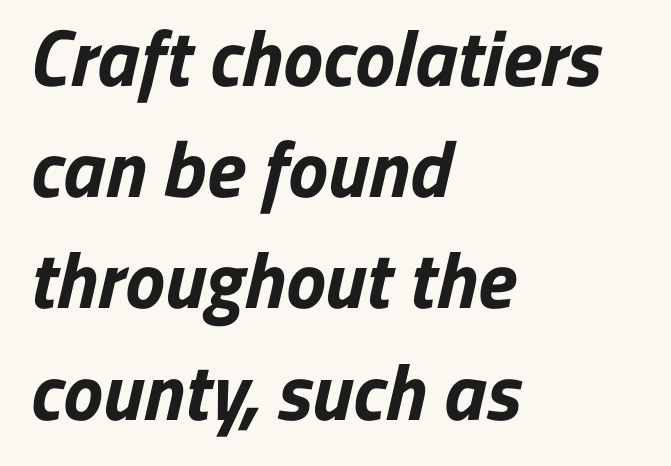
Q: Is the text bold? A: Yes.
Q: Is the typeface a serif or a sans-serif typeface? A: Sans-serif.
Q: Is the text underlined? A: No.
Q: How is the paragraph aligned? A: Left-aligned.
Q: Is the spacing between letters normal or unusually wide? A: Normal.
Q: Is the spacing between lines tight, normal or loose? A: Normal.
Q: Width (condensed, normal, or wide)? A: Normal.
Q: Stroke contrast? A: Low.
Q: x-height? A: Medium.
Q: Monospaced? A: No.
